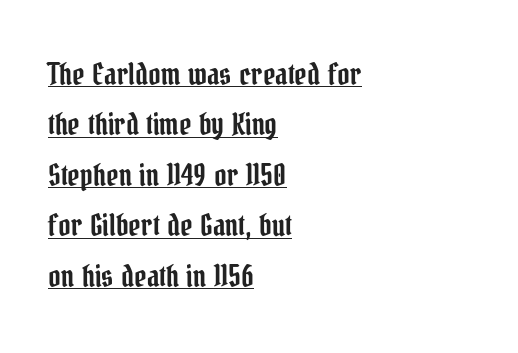
Vertical strokes here are truly vertical. Check the space under the baseline: a stroke is drawn there. Letterform terminals end in serifs throughout the passage. Compared with typical body copy, the letter spacing here is the same.
